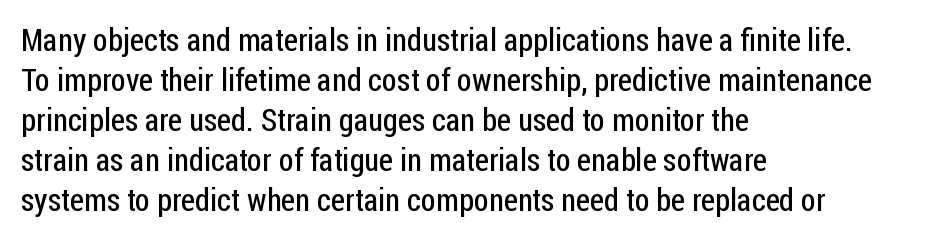
{"serif": "no", "italic": "no", "bold": "no", "weight": "regular", "width": "condensed", "stroke_contrast": "low", "x_height": "medium", "monospaced": "no", "underline": "no", "align": "left", "line_spacing": "normal", "line_spacing_ratio": 1.25, "letter_spacing": "normal", "letter_spacing_em": 0.0, "glyph_px": 32}
